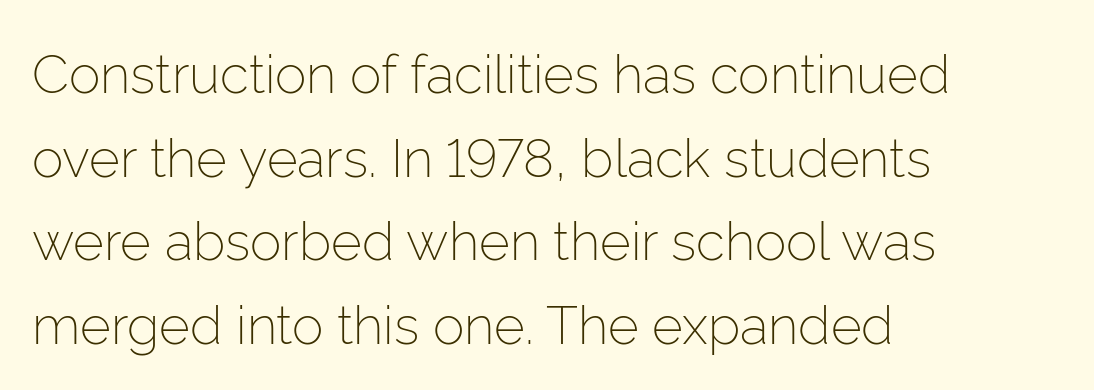
{"serif": "no", "italic": "no", "bold": "no", "weight": "light", "width": "normal", "stroke_contrast": "low", "x_height": "medium", "monospaced": "no", "underline": "no", "align": "left", "line_spacing": "normal", "line_spacing_ratio": 1.58, "letter_spacing": "normal", "letter_spacing_em": 0.0, "glyph_px": 53}
